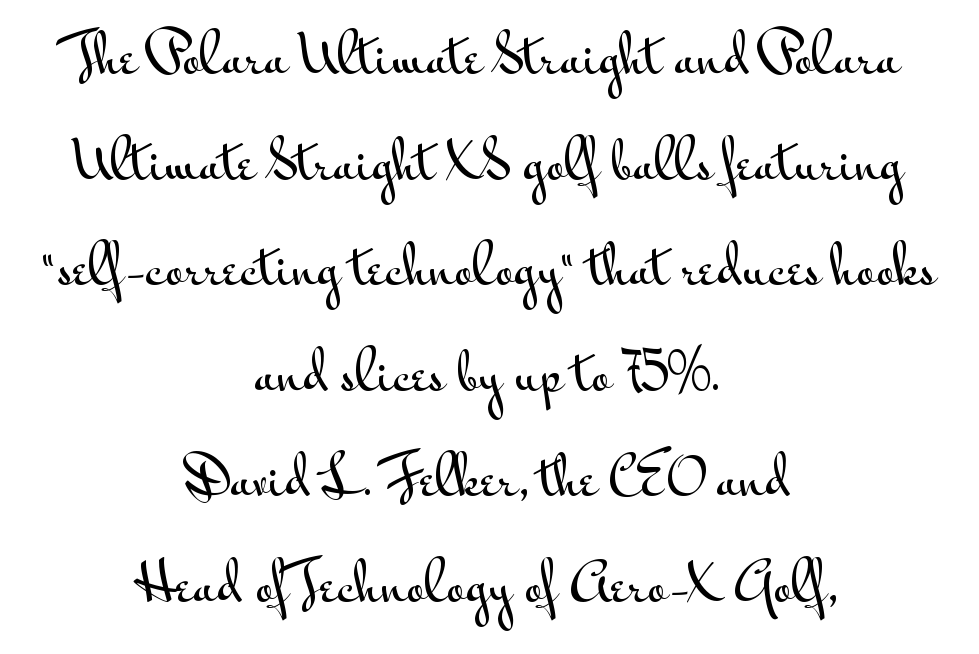
{"serif": "no", "width": "wide", "stroke_contrast": "medium", "x_height": "small", "monospaced": "no", "underline": "no", "align": "center", "line_spacing": "loose", "line_spacing_ratio": 2.07, "letter_spacing": "normal", "letter_spacing_em": 0.0, "glyph_px": 51}
